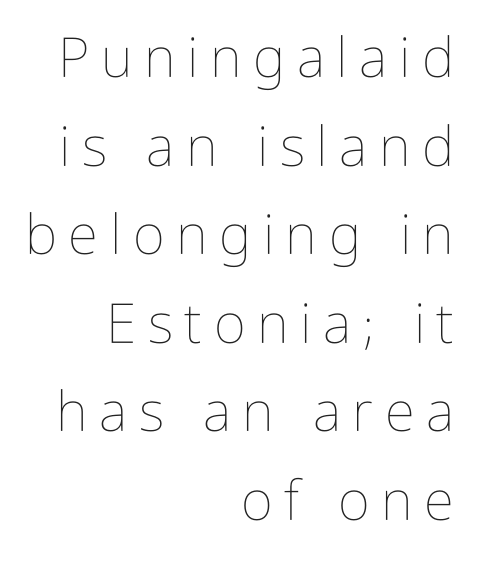
{"italic": "no", "bold": "no", "weight": "thin", "width": "condensed", "stroke_contrast": "low", "x_height": "medium", "monospaced": "no", "underline": "no", "align": "right", "line_spacing": "normal", "line_spacing_ratio": 1.61, "letter_spacing": "wide", "letter_spacing_em": 0.21, "glyph_px": 55}
